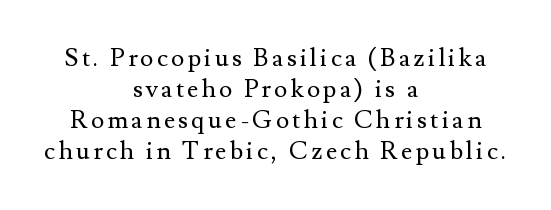
{"italic": "no", "bold": "no", "underline": "no", "align": "center", "line_spacing_ratio": 1.24, "glyph_px": 25}
